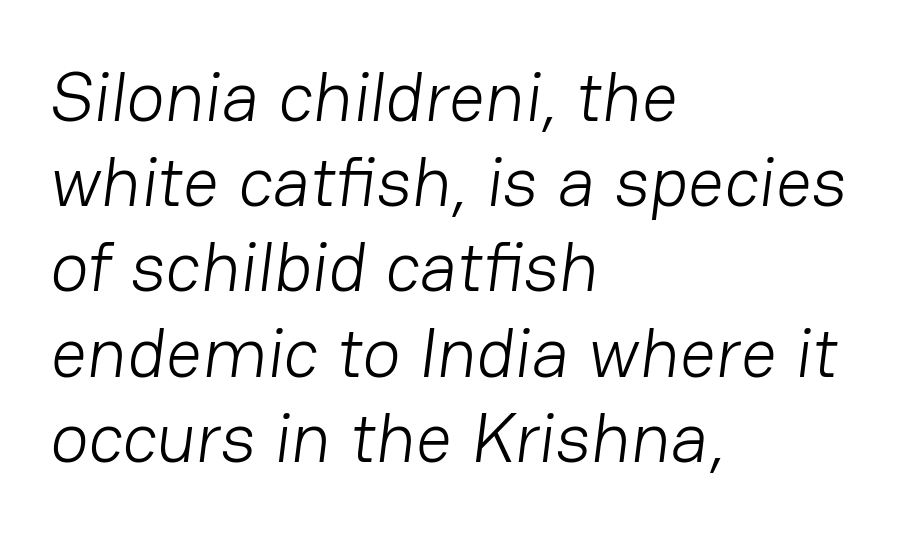
The image shows 71 px light sans-serif type; set left-aligned, line spacing 1.2x, normal letter spacing, not underlined; low stroke contrast and a medium x-height.
